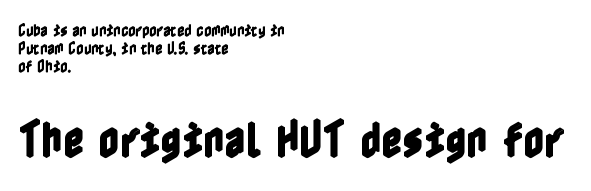
{"italic": "no", "width": "condensed", "x_height": "medium", "underline": "no", "align": "left", "line_spacing": "normal", "line_spacing_ratio": 1.27, "letter_spacing": "normal", "letter_spacing_em": 0.0, "larger_block": "second", "size_ratio": 2.93, "glyph_px": 41}
